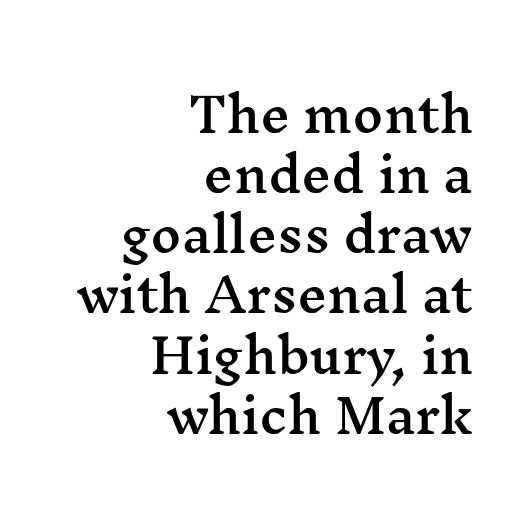
{"serif": "yes", "italic": "no", "width": "wide", "stroke_contrast": "medium", "x_height": "medium", "monospaced": "no", "underline": "no", "align": "right", "line_spacing": "normal", "line_spacing_ratio": 1.28, "letter_spacing": "normal", "letter_spacing_em": 0.0, "glyph_px": 47}
